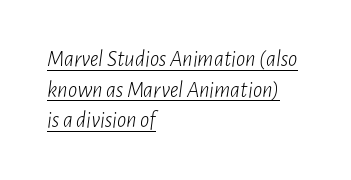
{"italic": "yes", "lean": "right", "slant_degrees": 7, "bold": "no", "underline": "yes", "align": "left", "line_spacing": "normal", "line_spacing_ratio": 1.33, "letter_spacing": "normal", "letter_spacing_em": 0.0, "glyph_px": 23}
